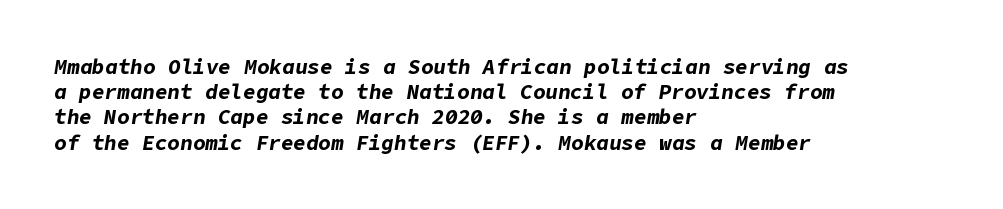
Q: Is the text bold? A: Yes.
Q: Is the text italic (slanted)? A: Yes, it leans right by about 9 degrees.
Q: Is the text underlined? A: No.
Q: How is the paragraph aligned? A: Left-aligned.
Q: Is the spacing between letters normal or unusually wide? A: Normal.
